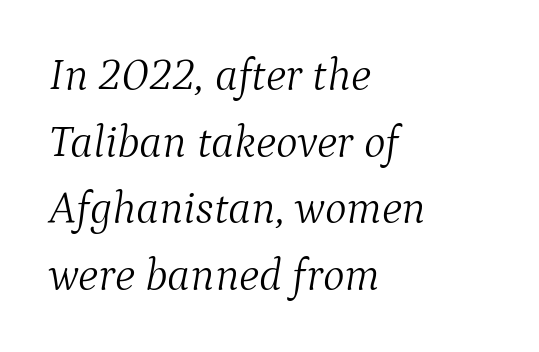
Bare-footed words on every line. Regarding leading, the lines here are spaced in the standard way. The letters sit at their default tracking, neither squeezed nor spread. Think of a printed novel: that variable character pitch is what you see here.
